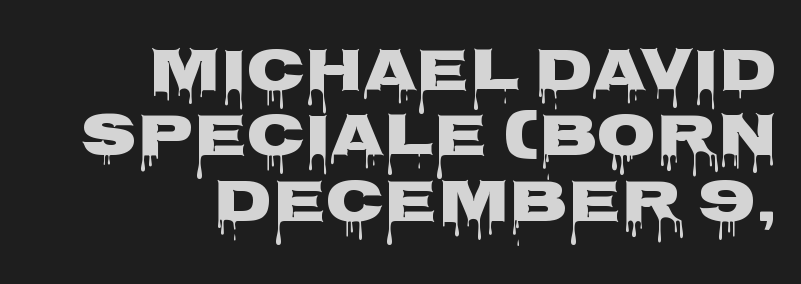
{"serif": "no", "italic": "no", "width": "wide", "stroke_contrast": "low", "x_height": "large", "monospaced": "no", "underline": "no", "align": "right", "line_spacing": "tight", "line_spacing_ratio": 1.07, "letter_spacing": "normal", "letter_spacing_em": 0.0, "glyph_px": 61}
